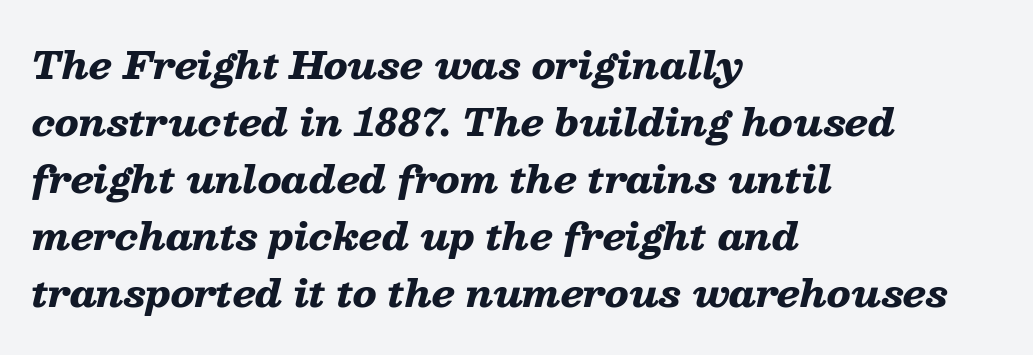
Q: Is the text bold? A: Yes.
Q: Is the text italic (slanted)? A: Yes, it leans right by about 13 degrees.
Q: Is the text underlined? A: No.
Q: How is the paragraph aligned? A: Left-aligned.
Q: Is the spacing between letters normal or unusually wide? A: Normal.
Q: Is the spacing between lines tight, normal or loose? A: Normal.
Q: Width (condensed, normal, or wide)? A: Wide.
Q: Stroke contrast? A: Low.
Q: x-height? A: Medium.
Q: Monospaced? A: No.
